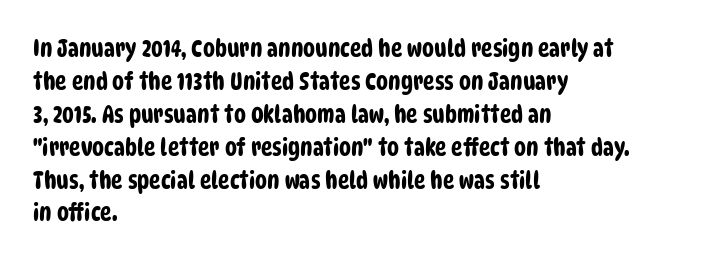
{"underline": "no", "align": "left", "line_spacing": "normal", "line_spacing_ratio": 1.37, "letter_spacing": "normal", "letter_spacing_em": 0.0, "glyph_px": 24}
